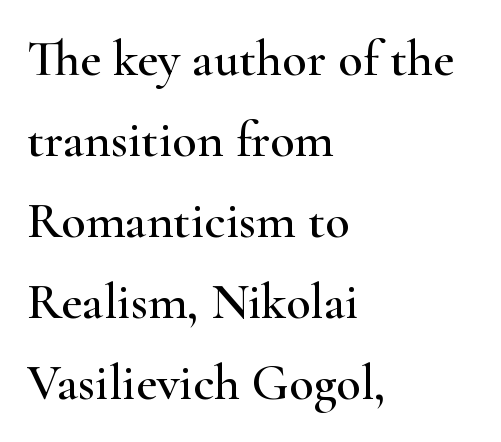
The specimen reads as upright at a glance. The rag falls on the right side of this text block. Descenders hang freely into open space. Think of a printed novel: that variable character pitch is what you see here.
